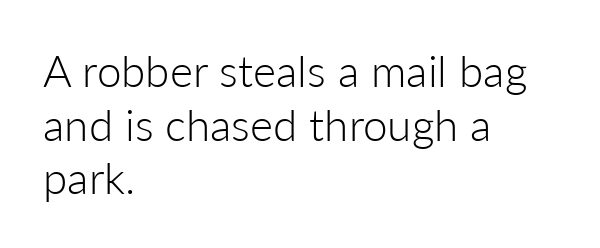
Q: Is the text bold? A: No.
Q: Is the text italic (slanted)? A: No, it is upright.
Q: Is the typeface a serif or a sans-serif typeface? A: Sans-serif.
Q: Is the text underlined? A: No.
Q: How is the paragraph aligned? A: Left-aligned.
Q: Is the spacing between letters normal or unusually wide? A: Normal.
Q: Width (condensed, normal, or wide)? A: Normal.
Q: Stroke contrast? A: Low.
Q: x-height? A: Medium.
Q: Monospaced? A: No.
